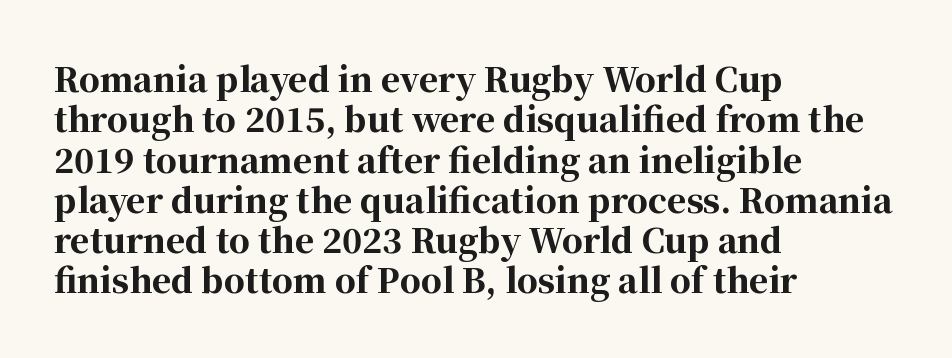
The setting favours the left margin, as ordinary paragraphs usually do. Underline: absent. These lines are composed in type with serifs. The face used here has the dense, thick strokes of a bold.
